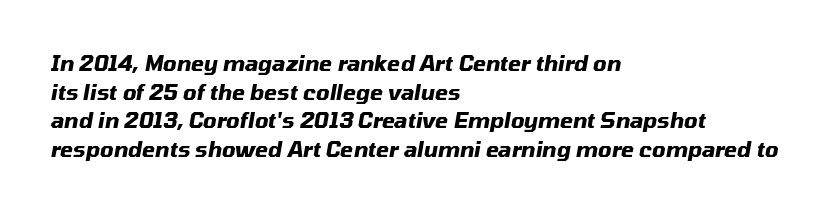
Beneath every word, the page is bare. The letters sit at their default tracking, neither squeezed nor spread. Characters are canted at an angle relative to the baseline's perpendicular. What weight is shown? A full bold with thick strokes.
